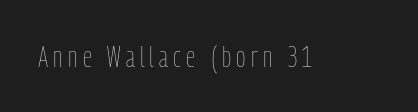
Q: Is the text bold? A: No.
Q: Is the text italic (slanted)? A: No, it is upright.
Q: Is the text underlined? A: No.
Q: Width (condensed, normal, or wide)? A: Condensed.
Q: Stroke contrast? A: Low.
Q: x-height? A: Medium.
Q: Monospaced? A: No.
